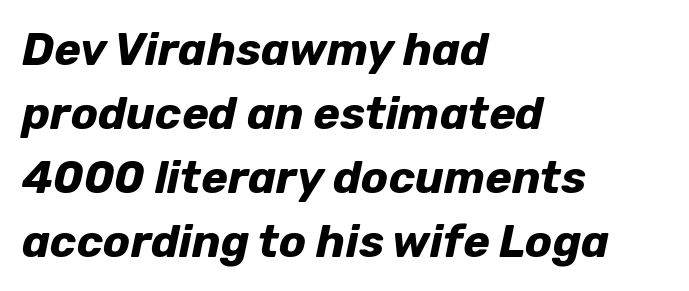
Q: Is the text bold? A: Yes.
Q: Is the text italic (slanted)? A: Yes, it leans right by about 12 degrees.
Q: Is the text underlined? A: No.
Q: How is the paragraph aligned? A: Left-aligned.
Q: Is the spacing between letters normal or unusually wide? A: Normal.
Q: Is the spacing between lines tight, normal or loose? A: Normal.
Q: Width (condensed, normal, or wide)? A: Normal.
Q: Stroke contrast? A: Low.
Q: x-height? A: Medium.
Q: Monospaced? A: No.
